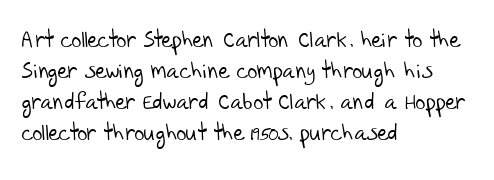
The image shows 22 px text type; set left-aligned, normal line spacing (1.41x), normal letter spacing, not underlined.
